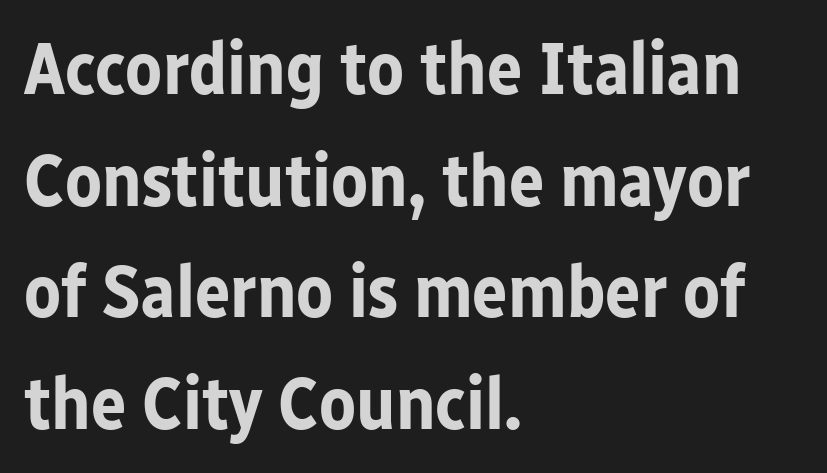
Q: Is the text bold? A: Yes.
Q: Is the text italic (slanted)? A: No, it is upright.
Q: Is the typeface a serif or a sans-serif typeface? A: Sans-serif.
Q: Is the text underlined? A: No.
Q: How is the paragraph aligned? A: Left-aligned.
Q: Is the spacing between letters normal or unusually wide? A: Normal.
Q: Is the spacing between lines tight, normal or loose? A: Normal.
Q: Width (condensed, normal, or wide)? A: Normal.
Q: Stroke contrast? A: Low.
Q: x-height? A: Medium.
Q: Monospaced? A: No.
